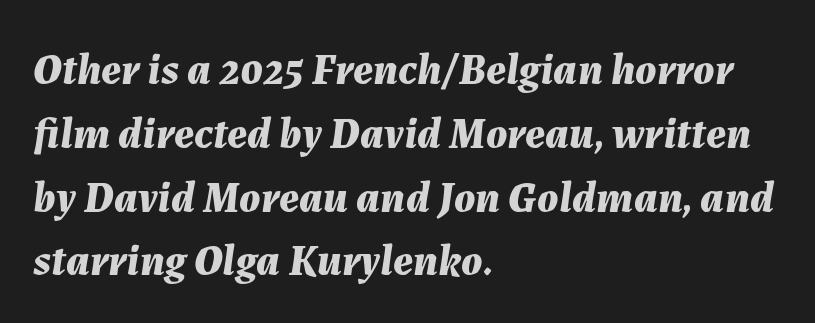
Varying glyph widths throughout — classic text-font behaviour. A full-strength bold gives these letters their thick strokes. Rule under the text: the space is simply empty. Characters are canted at an angle relative to the baseline's perpendicular.
